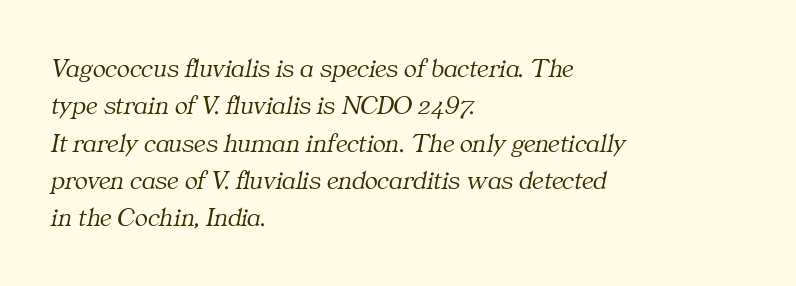
The image shows 27 px text type, italic (leaning right); set left-aligned, normal line spacing (1.38x), normal letter spacing, not underlined.
